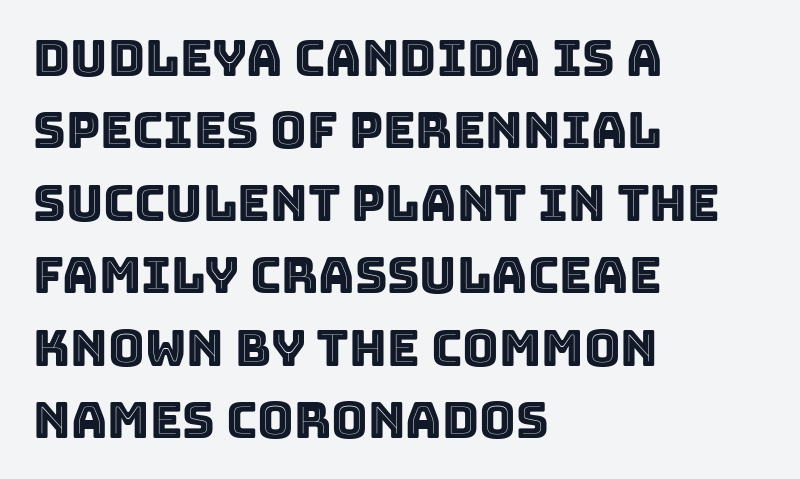
The image shows 50 px text type, upright; set left-aligned, normal line spacing (1.45x), normal letter spacing, not underlined; a large x-height.
